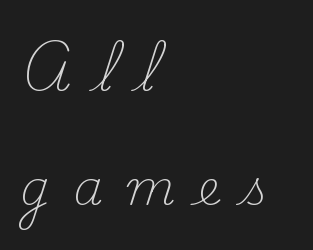
Q: Is the text bold? A: No.
Q: Is the text italic (slanted)? A: Yes.
Q: Is the typeface a serif or a sans-serif typeface? A: Serif.
Q: Is the text underlined? A: No.
Q: How is the paragraph aligned? A: Left-aligned.
Q: Is the spacing between letters normal or unusually wide? A: Unusually wide.
Q: Is the spacing between lines tight, normal or loose? A: Loose.
Q: Width (condensed, normal, or wide)? A: Normal.
Q: Stroke contrast? A: Medium.
Q: x-height? A: Small.
Q: Monospaced? A: No.
